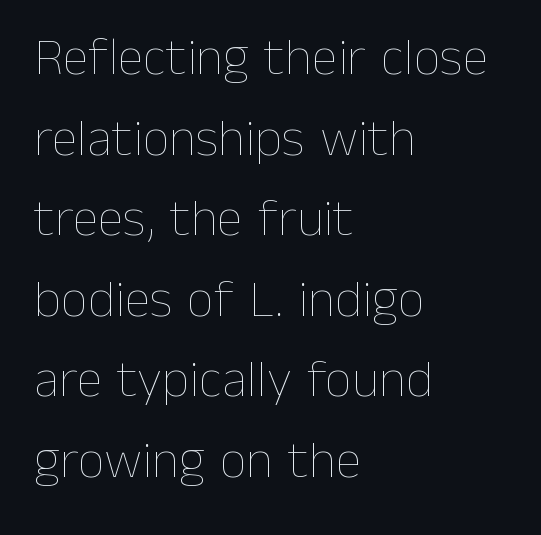
Q: Is the text bold? A: No.
Q: Is the text italic (slanted)? A: No, it is upright.
Q: Is the text underlined? A: No.
Q: How is the paragraph aligned? A: Left-aligned.
Q: Is the spacing between letters normal or unusually wide? A: Normal.
Q: Is the spacing between lines tight, normal or loose? A: Normal.
Q: Width (condensed, normal, or wide)? A: Normal.
Q: Stroke contrast? A: Low.
Q: x-height? A: Medium.
Q: Monospaced? A: No.
